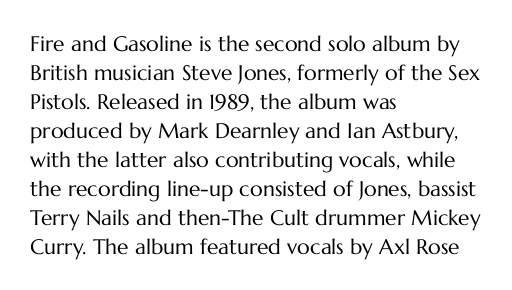
Letters rest on an invisible, unmarked baseline. Heaviness? Minimal to ordinary, like unemphasized prose. The rendering anchors every line to the left-hand side. The line-height multiplier appears to be the usual default.
